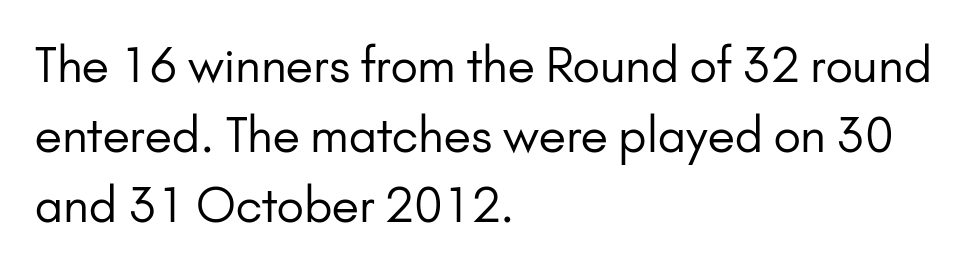
This block has exactly the height ordinary leading produces. This rendering uses left alignment, leaving the right contour irregular. A typesetter would mark this as roman, not italic. Honestly, there is no underline to notice here at all. The typeface has the unassuming heft of standard copy or less.
